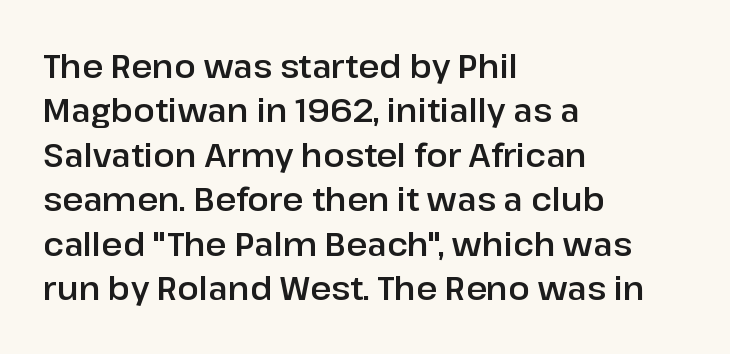
This sample has the flowing, uneven cadence of proportional lettering. A sans-serif font was chosen for this passage. A classic flush-left, rag-right setting is used for this passage. Posture: vertical. Honestly, the letter spacing is just normal — you wouldn't notice it.
